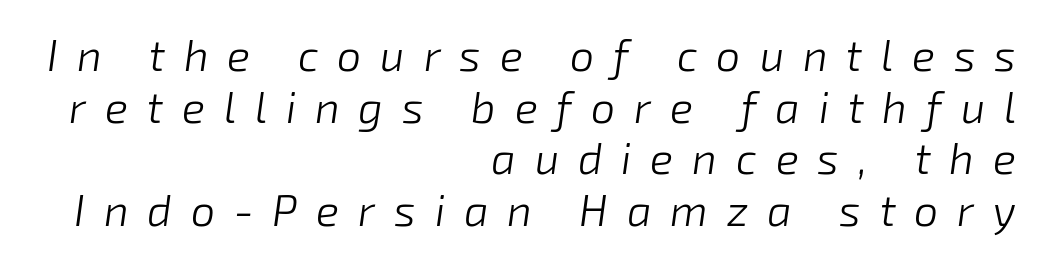
{"italic": "yes", "lean": "right", "slant_degrees": 8, "bold": "no", "weight": "light", "width": "normal", "stroke_contrast": "low", "x_height": "medium", "monospaced": "no", "underline": "no", "align": "right", "line_spacing_ratio": 1.2, "letter_spacing": "wide", "letter_spacing_em": 0.44, "glyph_px": 43}
